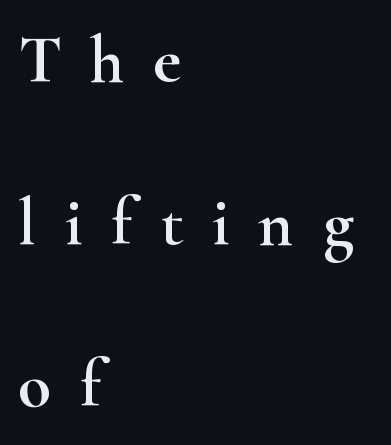
{"serif": "yes", "italic": "no", "width": "wide", "stroke_contrast": "high", "x_height": "small", "monospaced": "no", "underline": "no", "align": "left", "line_spacing": "loose", "line_spacing_ratio": 2.39, "letter_spacing": "wide", "letter_spacing_em": 0.42, "glyph_px": 68}
